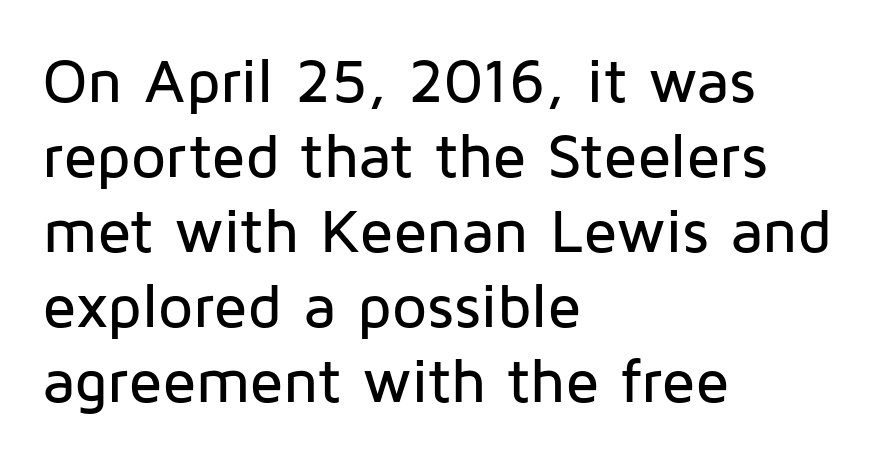
Q: Is the text italic (slanted)? A: No, it is upright.
Q: Is the typeface a serif or a sans-serif typeface? A: Sans-serif.
Q: Is the text underlined? A: No.
Q: How is the paragraph aligned? A: Left-aligned.
Q: Is the spacing between letters normal or unusually wide? A: Normal.
Q: Width (condensed, normal, or wide)? A: Normal.
Q: Stroke contrast? A: Low.
Q: x-height? A: Medium.
Q: Monospaced? A: No.
